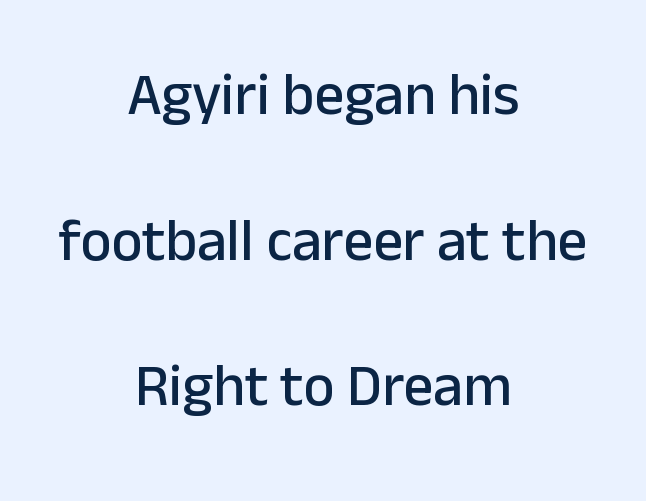
The image shows 59 px sans-serif type, upright; set centered, loose line spacing (2.47x), normal letter spacing, not underlined; low stroke contrast and a medium x-height.
